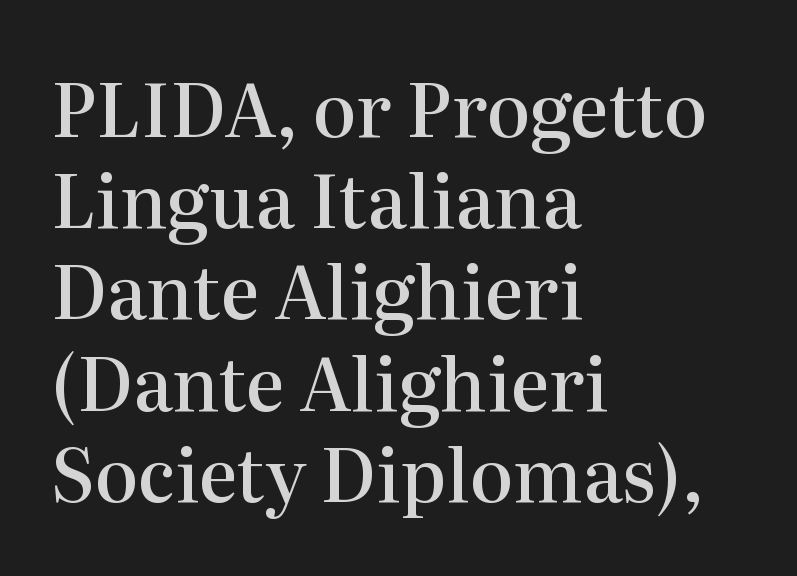
{"serif": "yes", "italic": "no", "bold": "semi", "weight": "semibold", "width": "normal", "stroke_contrast": "high", "x_height": "medium", "monospaced": "no", "underline": "no", "align": "left", "line_spacing": "normal", "line_spacing_ratio": 1.25, "letter_spacing": "normal", "letter_spacing_em": 0.0, "glyph_px": 73}
